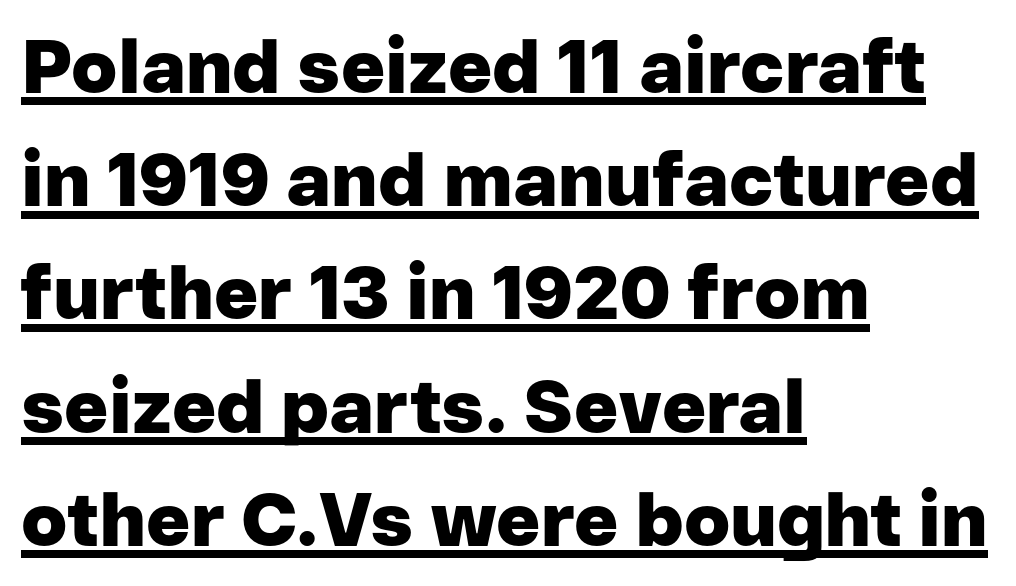
Does the weight exceed regular? Yes, all the way to bold. A rule runs beneath these lines of type. Examine the stroke ends and you'll find no serifs. Nothing unusual about the tracking: characters are spaced as the font intends. Reading down the column, the eye jumps a familiar distance to each next line. Alignment: flush left.
